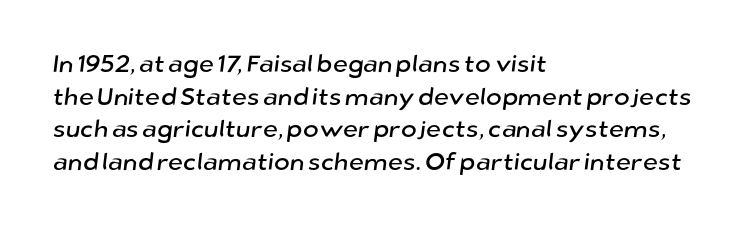
The image shows 24 px text type; set left-aligned, normal line spacing (1.36x), normal letter spacing, not underlined.
